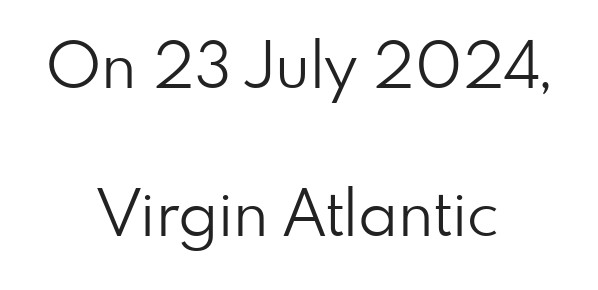
The image shows 64 px light sans-serif type, upright; set centered, loose line spacing (2.32x), normal letter spacing, not underlined; low stroke contrast and a small x-height.
